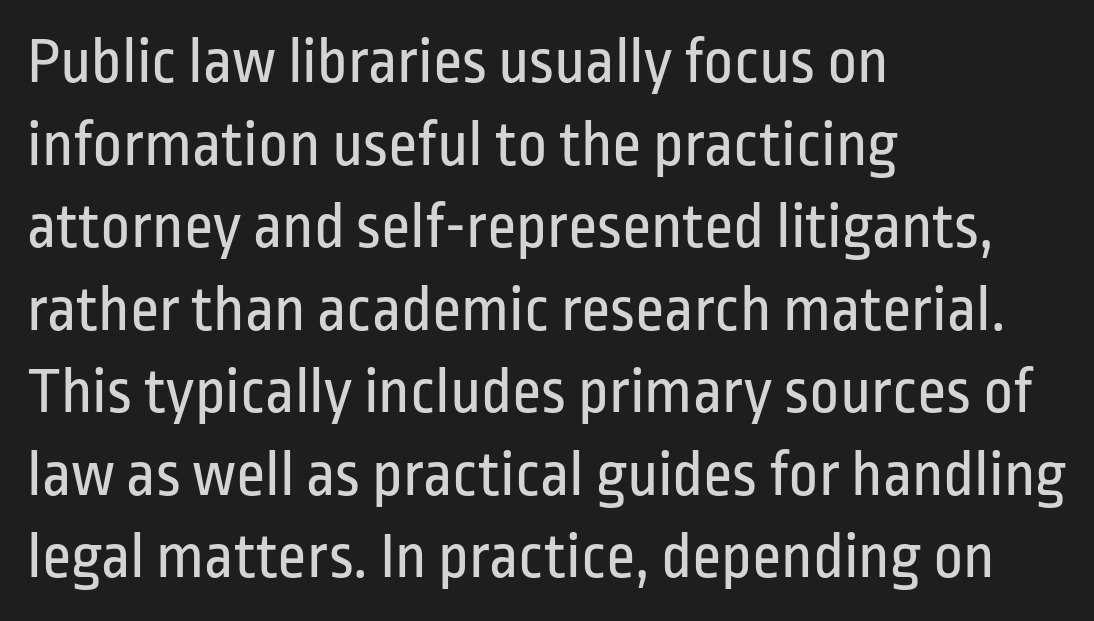
In terms of posture, this sample is upright. Do the characters align in a grid? No, the font is proportional. Rule under the text: the space is simply empty. Unbolded letterforms with no extra heft. This rendering employs a face without finishing strokes, i.e., a sans-serif.
